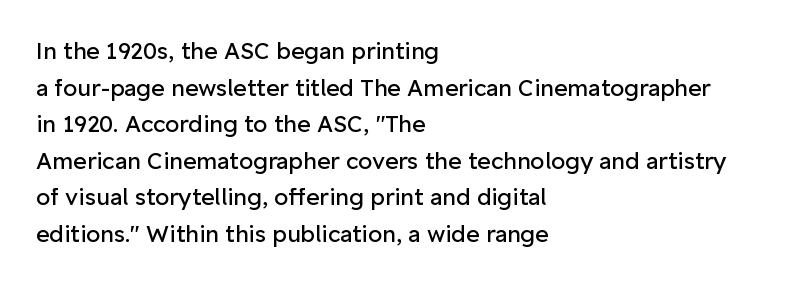
Q: Is the text bold? A: No.
Q: Is the text italic (slanted)? A: No, it is upright.
Q: Is the text underlined? A: No.
Q: How is the paragraph aligned? A: Left-aligned.
Q: Is the spacing between letters normal or unusually wide? A: Normal.
Q: Is the spacing between lines tight, normal or loose? A: Normal.
